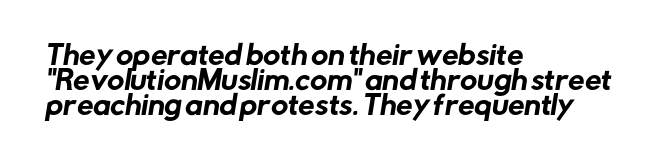
These lines keep a tight, regular rhythm from letter to letter. The words here are not underlined. Does the copy run flush right? No — it runs flush left. The rendering uses a small line-height, squeezing the rows.
